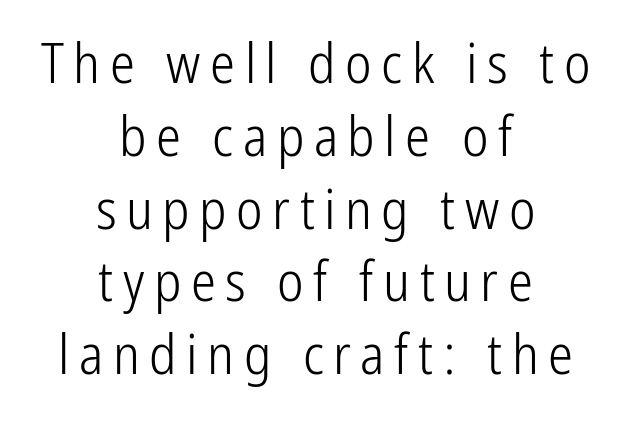
The image shows 56 px light, condensed sans-serif type, upright; set centered, normal line spacing (1.3x), not underlined; low stroke contrast and a medium x-height.
